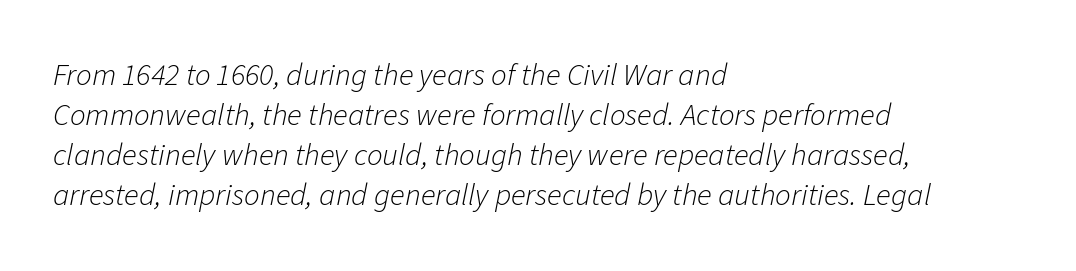
The image shows 31 px light type, italic (leaning right); set left-aligned, normal line spacing (1.29x), normal letter spacing, not underlined; low stroke contrast and a medium x-height.
